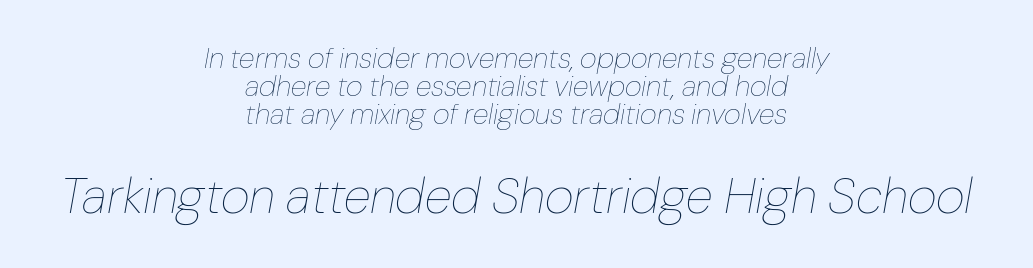
Q: Is the text bold? A: No.
Q: Is the text italic (slanted)? A: Yes, it leans right by about 10 degrees.
Q: Is the text underlined? A: No.
Q: How is the paragraph aligned? A: Centered.
Q: Is the spacing between letters normal or unusually wide? A: Normal.
Q: Is the spacing between lines tight, normal or loose? A: Tight.
Q: Which block of text is set in a larger size, the first (top) or the second (bottom)? A: The second (bottom) one.
Q: Width (condensed, normal, or wide)? A: Normal.
Q: Stroke contrast? A: Low.
Q: x-height? A: Medium.
Q: Monospaced? A: No.
